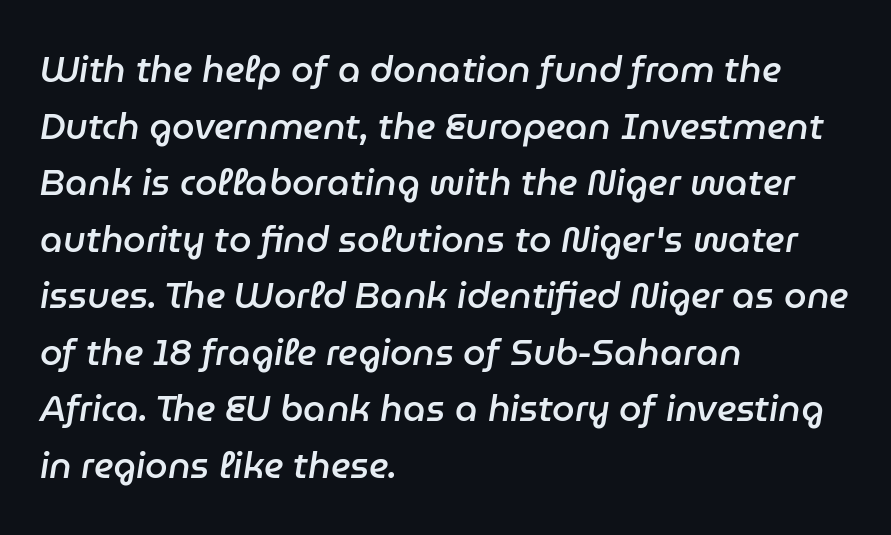
{"italic": "yes", "lean": "right", "slant_degrees": 9, "bold": "semi", "weight": "semibold", "width": "normal", "stroke_contrast": "low", "x_height": "medium", "monospaced": "no", "underline": "no", "align": "left", "line_spacing": "normal", "line_spacing_ratio": 1.57, "letter_spacing": "normal", "letter_spacing_em": 0.0, "glyph_px": 36}
